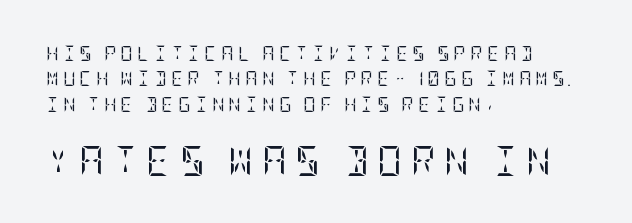
Typeset ragged right — the left edge is the straight one. The type is letterspaced generously, with wide tracking. This sample keeps an unexceptional amount of space between lines. The type family on display is of the serif kind. It's the straight-up-and-down kind of type.
